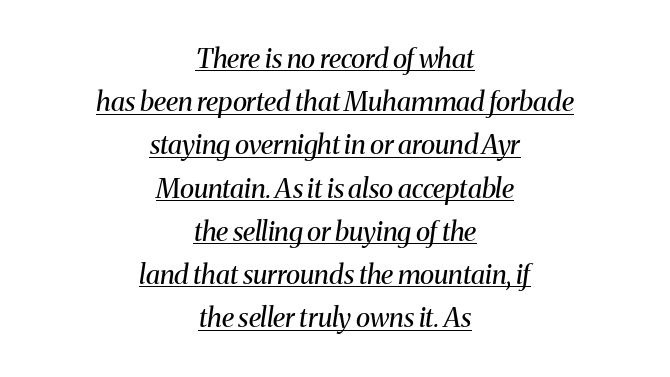
{"italic": "yes", "lean": "right", "slant_degrees": 8, "bold": "no", "underline": "yes", "align": "center", "line_spacing": "normal", "line_spacing_ratio": 1.6, "letter_spacing": "normal", "letter_spacing_em": 0.0, "glyph_px": 27}
